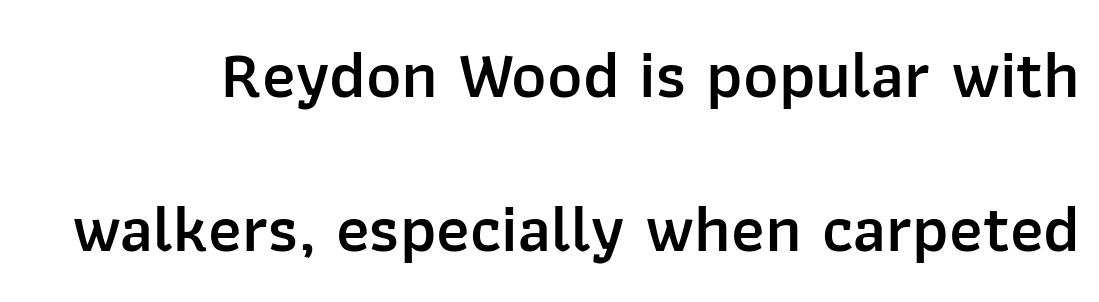
The image shows 67 px semibold sans-serif type, upright; set loose line spacing (2.3x), normal letter spacing, not underlined; low stroke contrast and a medium x-height.
